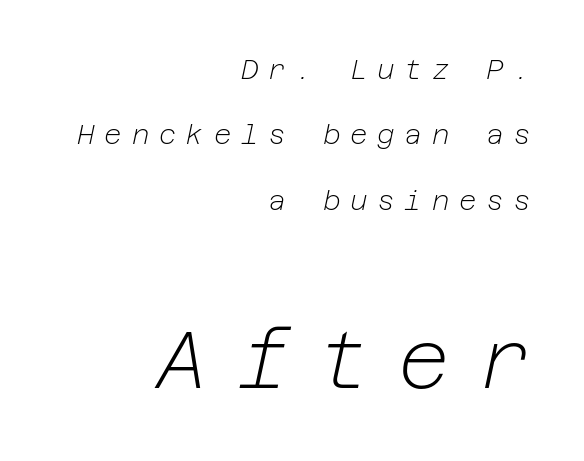
The image shows 80 px light type, italic (leaning right); set right-aligned, loose line spacing (2.42x), unusually wide letter spacing (+0.36 em), not underlined; the second (bottom) block is 2.96x larger; low stroke contrast and a medium x-height.
